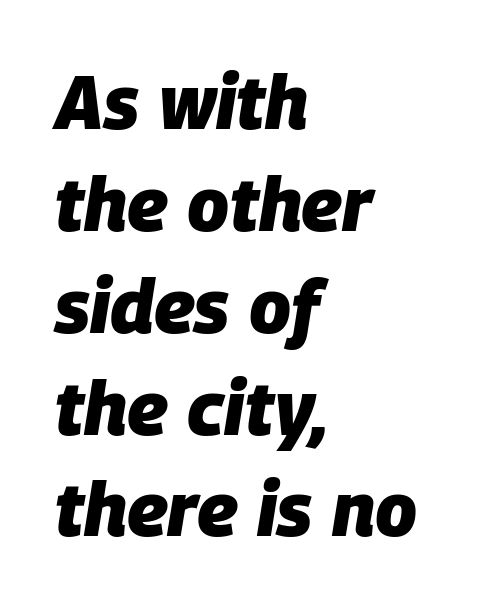
A typesetter would call this proportional, since set widths differ per character. The space directly below the letters is spotless. Every letter is thick-stroked: bold, no question. A student would call this left alignment; a typographer would say flush left, rag right. The passage shown leans; its letterforms are oblique.
